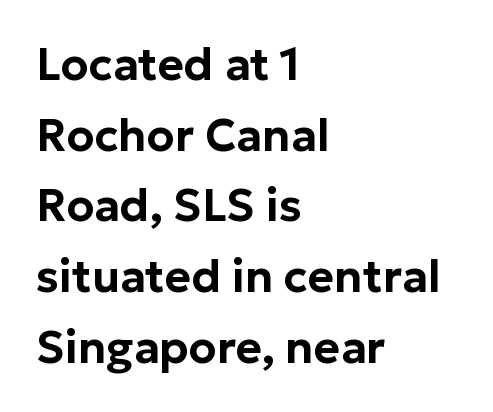
{"serif": "no", "italic": "no", "width": "normal", "stroke_contrast": "low", "x_height": "medium", "monospaced": "no", "underline": "no", "align": "left", "line_spacing": "normal", "line_spacing_ratio": 1.57, "letter_spacing": "normal", "letter_spacing_em": 0.0, "glyph_px": 45}
